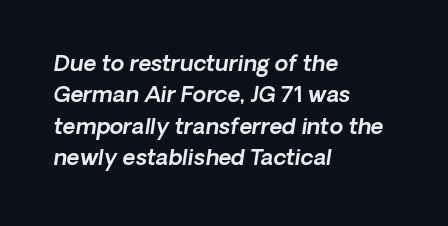
The image shows 22 px text type; set left-aligned, normal line spacing (1.43x), normal letter spacing, not underlined.
